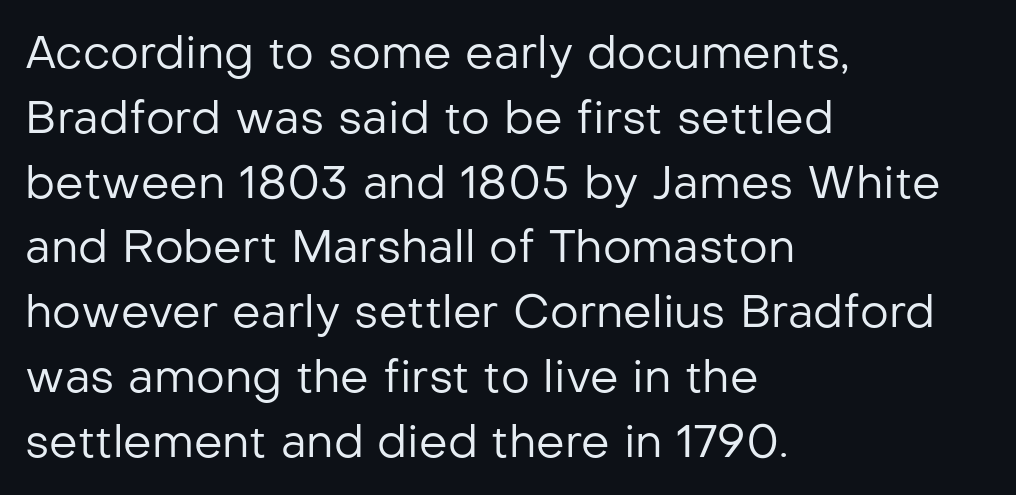
The image shows 45 px regular-weight sans-serif type, upright; set left-aligned, normal line spacing (1.44x), normal letter spacing, not underlined; low stroke contrast and a medium x-height.
